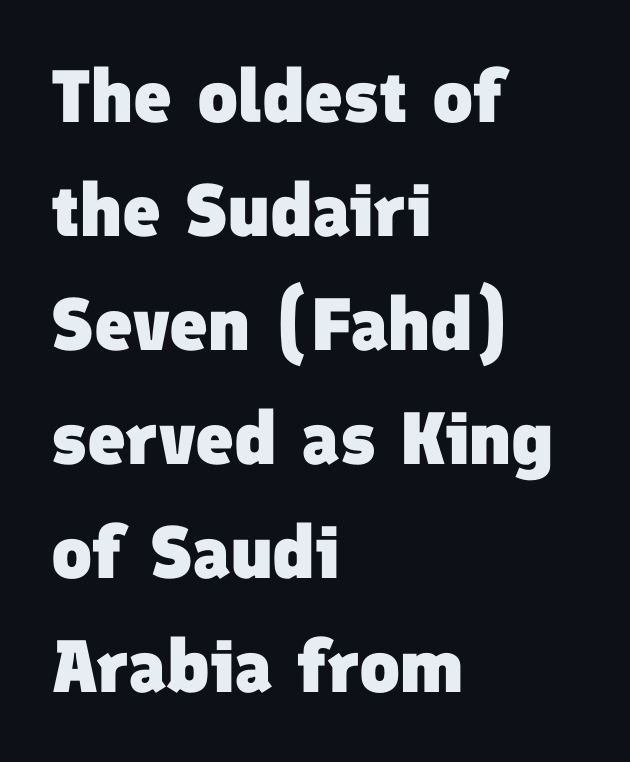
Q: Is the text bold? A: Yes.
Q: Is the typeface a serif or a sans-serif typeface? A: Sans-serif.
Q: Is the text underlined? A: No.
Q: How is the paragraph aligned? A: Left-aligned.
Q: Is the spacing between letters normal or unusually wide? A: Normal.
Q: Is the spacing between lines tight, normal or loose? A: Normal.
Q: Width (condensed, normal, or wide)? A: Normal.
Q: Stroke contrast? A: Low.
Q: x-height? A: Medium.
Q: Monospaced? A: No.
